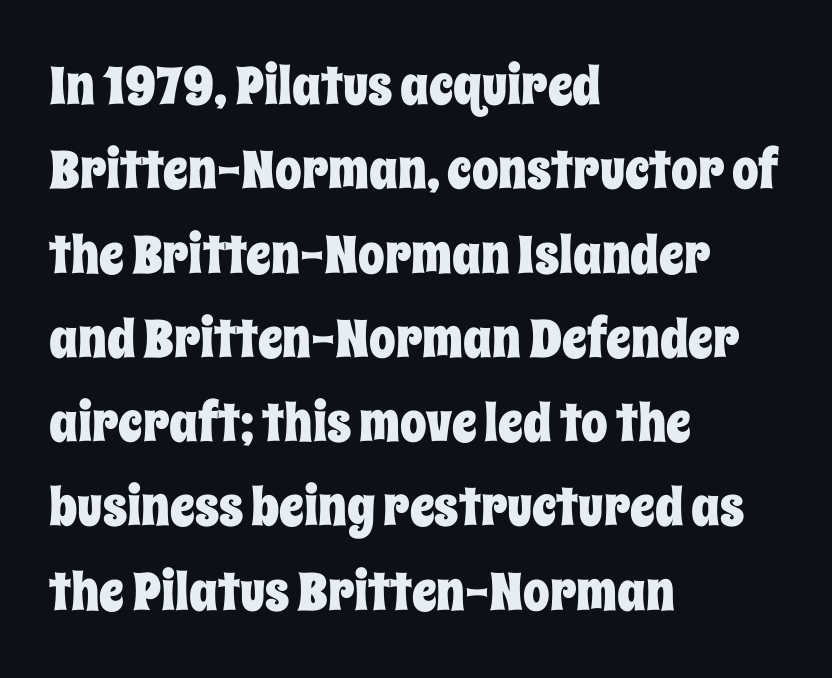
The image shows 53 px condensed type, upright; set left-aligned, normal line spacing (1.59x), normal letter spacing, not underlined; low stroke contrast and a large x-height.
